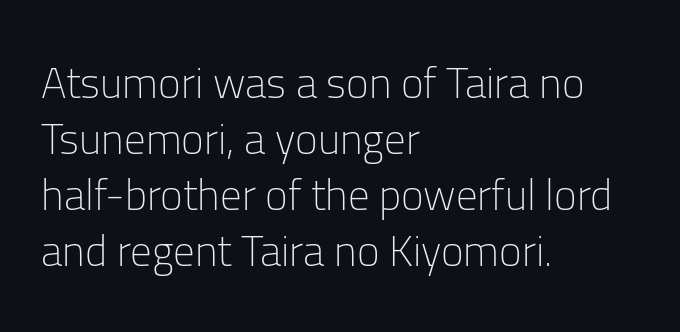
{"serif": "no", "italic": "no", "bold": "no", "weight": "light", "width": "normal", "stroke_contrast": "low", "x_height": "medium", "monospaced": "no", "underline": "no", "align": "left", "line_spacing": "normal", "line_spacing_ratio": 1.3, "letter_spacing": "normal", "letter_spacing_em": 0.0, "glyph_px": 43}
